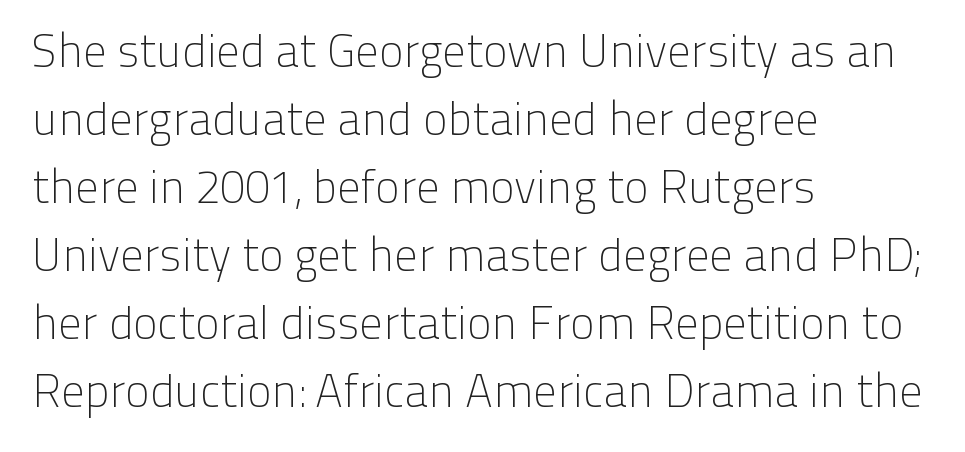
Students, note that the glyphs here touch the page at normal intervals. Posture: vertical. Font category for this specimen: sans-serif. Is this a fixed-width face? No — the glyphs have proportional, varying widths.
